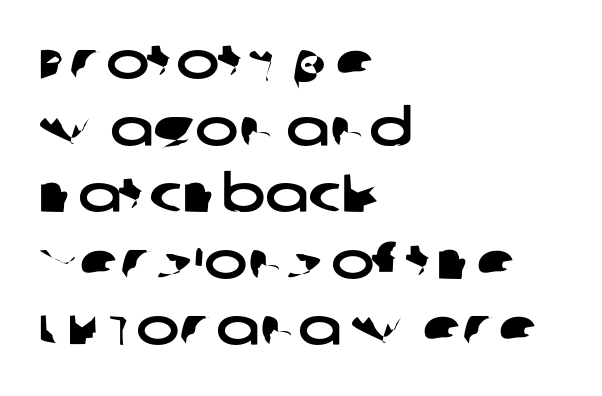
These lines are composed in type without serifs. The baseline area is clear. Is this a fixed-width face? No — the glyphs have proportional, varying widths. Reading down the column, the eye jumps a familiar distance to each next line.
